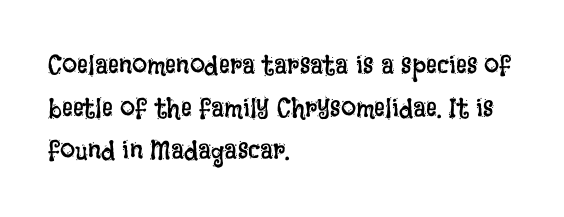
The image shows 27 px text type, upright; set left-aligned, normal line spacing (1.58x), normal letter spacing, not underlined.
